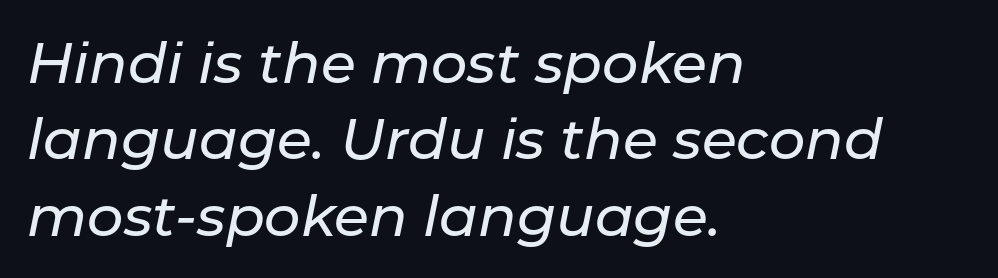
The glyphs are unaccompanied by any horizontal stroke below them. This rendering uses left alignment, leaving the right contour irregular. Is the type slanted? Yes — the strokes lean at a clear angle. Proportional: the letters do not fall into vertical columns.
